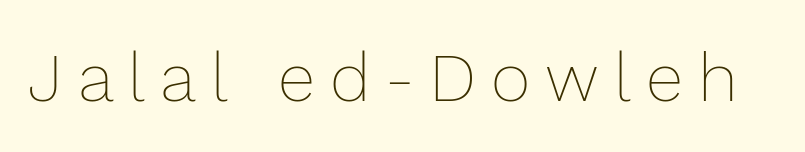
Inter-character spacing is expanded well beyond the font's built-in metrics. The strokes are not fattened; the text isn't bold. The space beneath each line is pristine and unruled. The passage shown is typed in a proportional face where columns would drift. Is there any slant? The stems are plumb.
